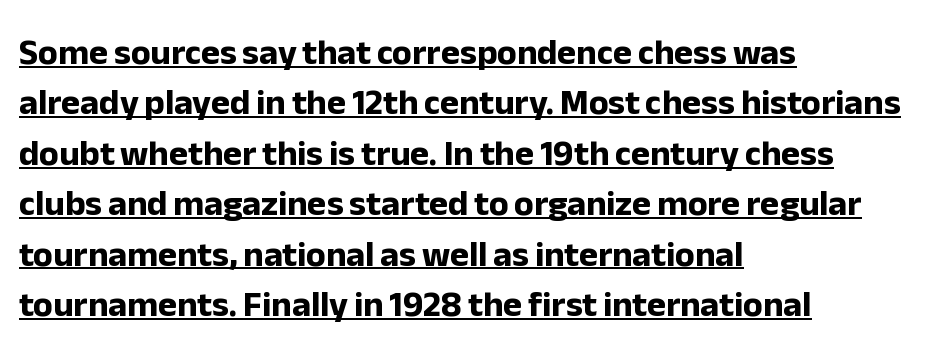
The image shows 36 px bold sans-serif type, upright; set left-aligned, normal line spacing (1.4x), normal letter spacing, underlined; low stroke contrast and a medium x-height.
